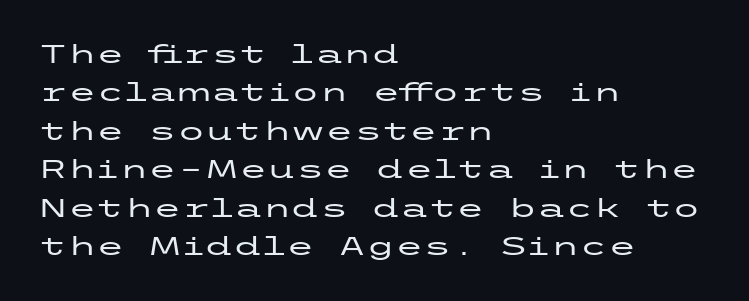
The image shows 26 px text type, upright; set left-aligned, normal line spacing (1.48x), normal letter spacing, not underlined.
